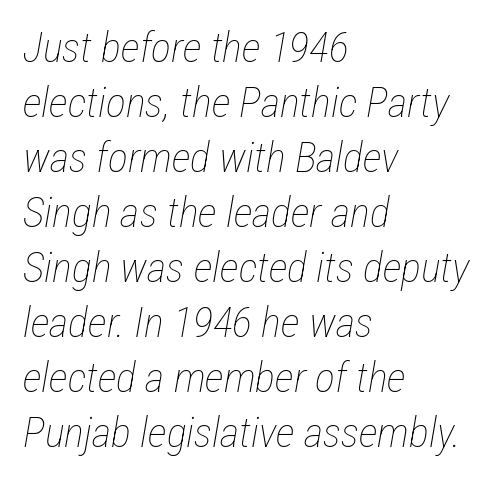
{"italic": "yes", "lean": "right", "slant_degrees": 12, "bold": "no", "weight": "thin", "width": "condensed", "stroke_contrast": "low", "x_height": "medium", "monospaced": "no", "underline": "no", "align": "left", "line_spacing": "normal", "line_spacing_ratio": 1.31, "letter_spacing": "normal", "letter_spacing_em": 0.0, "glyph_px": 42}
